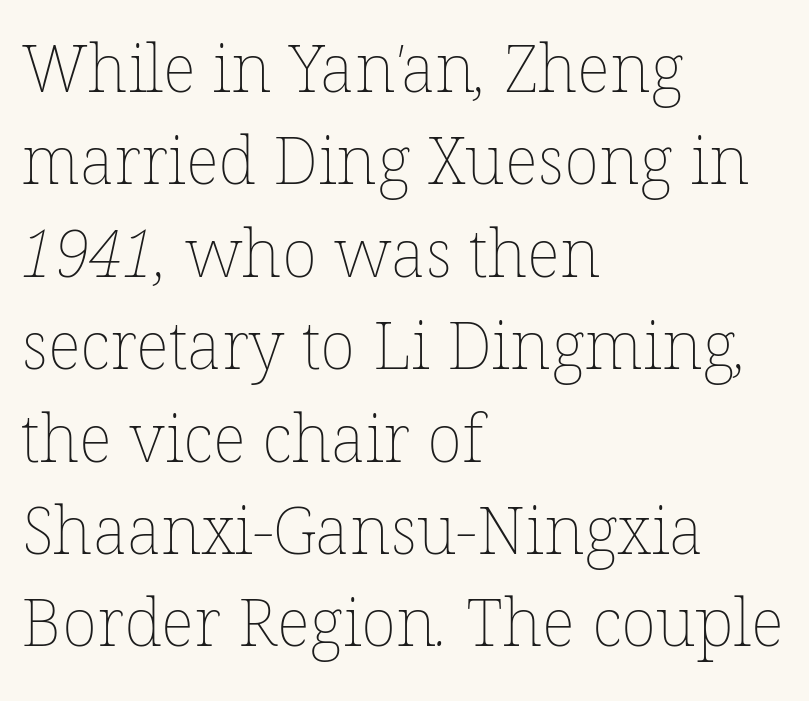
The image shows 66 px thin type; set left-aligned, normal line spacing (1.4x), normal letter spacing, not underlined; low stroke contrast and a medium x-height.
